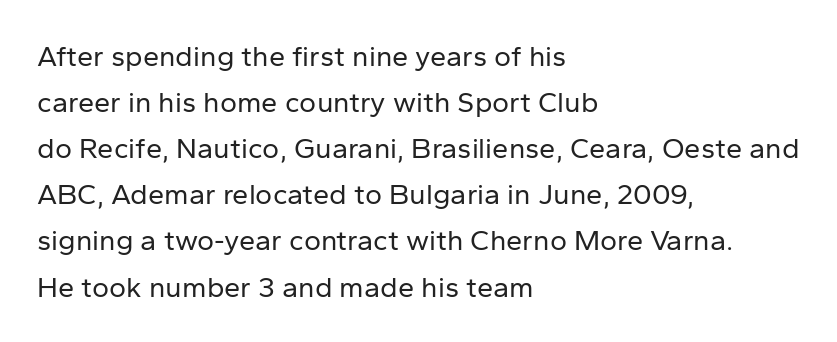
Clear beneath every line of the passage. Which margin do the lines hug? The left one — the right edge is uneven. Each letter keeps its own natural width here, so spacing adapts to shape. Is the stroke heavy? The answer is a plain regular-or-lighter.
